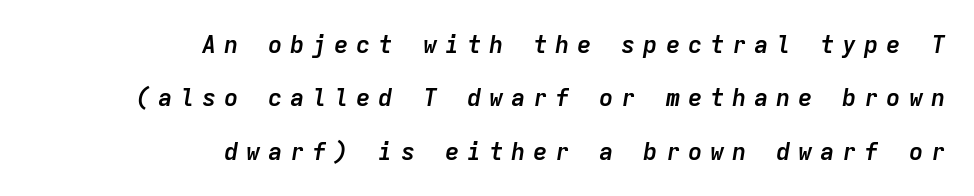
{"italic": "yes", "lean": "right", "slant_degrees": 9, "bold": "yes", "underline": "no", "align": "right", "line_spacing": "loose", "line_spacing_ratio": 2.22, "letter_spacing": "wide", "letter_spacing_em": 0.32, "glyph_px": 24}
